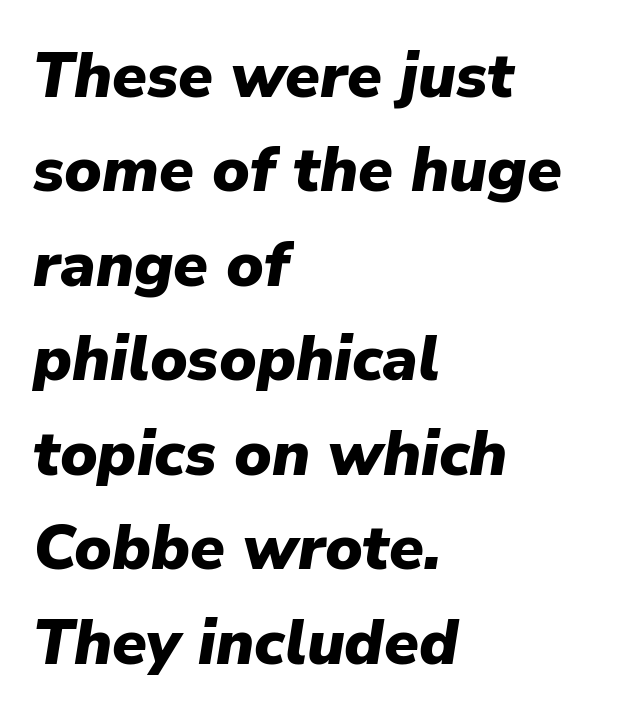
{"italic": "yes", "lean": "right", "slant_degrees": 9, "bold": "yes", "weight": "heavy", "width": "normal", "stroke_contrast": "low", "x_height": "medium", "monospaced": "no", "underline": "no", "align": "left", "line_spacing": "normal", "line_spacing_ratio": 1.5, "letter_spacing": "normal", "letter_spacing_em": 0.0, "glyph_px": 63}
